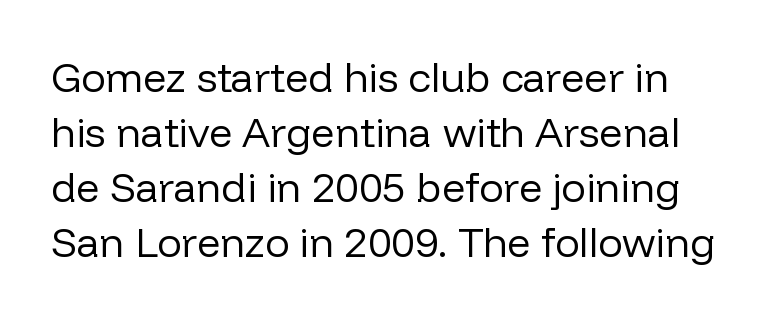
The image shows 41 px regular-weight sans-serif type, upright; set normal line spacing (1.34x), normal letter spacing, not underlined; low stroke contrast and a medium x-height.
